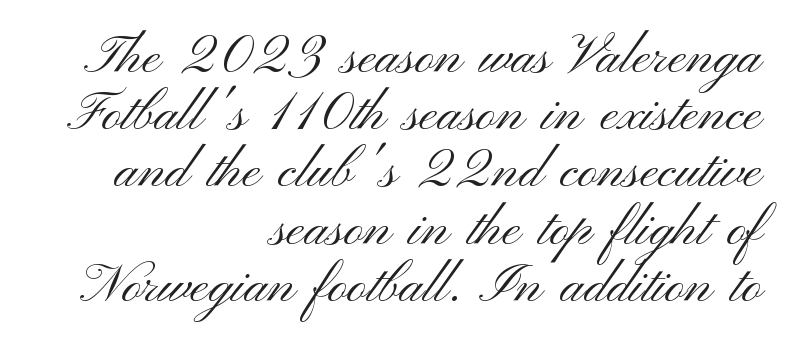
Q: Is the text bold? A: No.
Q: Is the text italic (slanted)? A: Yes.
Q: Is the typeface a serif or a sans-serif typeface? A: Sans-serif.
Q: Is the text underlined? A: No.
Q: How is the paragraph aligned? A: Right-aligned.
Q: Is the spacing between letters normal or unusually wide? A: Normal.
Q: Is the spacing between lines tight, normal or loose? A: Tight.
Q: Width (condensed, normal, or wide)? A: Wide.
Q: Stroke contrast? A: Medium.
Q: x-height? A: Small.
Q: Monospaced? A: No.
